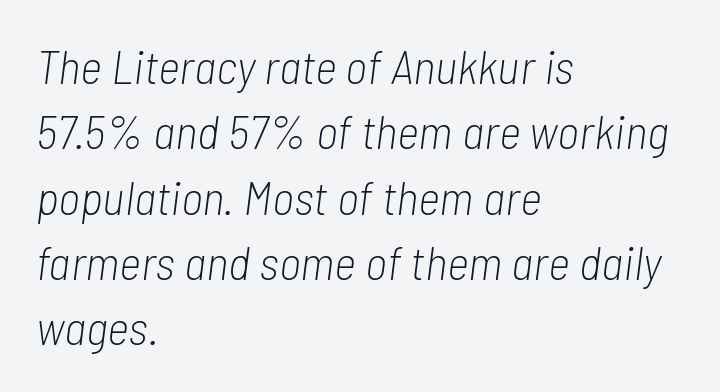
{"italic": "yes", "lean": "right", "slant_degrees": 7, "bold": "no", "weight": "light", "width": "condensed", "stroke_contrast": "low", "x_height": "medium", "monospaced": "no", "underline": "no", "align": "left", "line_spacing": "normal", "line_spacing_ratio": 1.36, "letter_spacing": "normal", "letter_spacing_em": 0.0, "glyph_px": 48}
